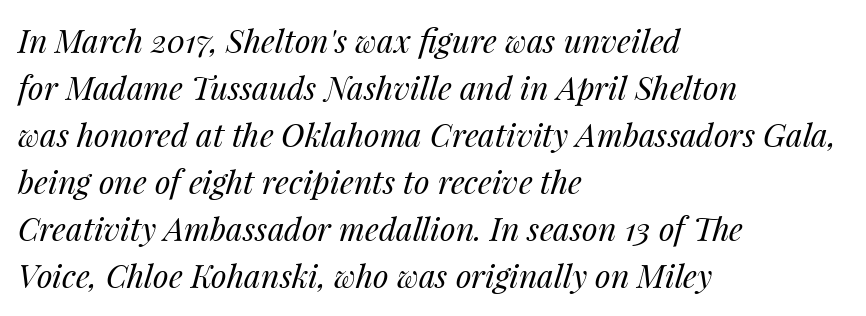
Spacing verdict: proportional, widths tailored to each character. The tracking reads as untouched default to a designer's eye. Teacher's note: observe the even left margin — that is flush-left alignment. This sample keeps an unexceptional amount of space between lines. Heaviness? Minimal to ordinary, like unemphasized prose.
